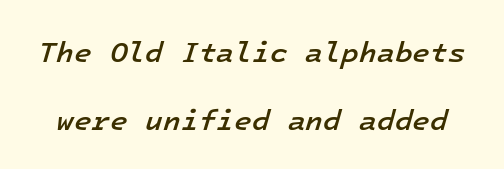
The image shows 29 px semibold type, italic (leaning right), monospaced; set loose line spacing (2.34x), normal letter spacing, not underlined; low stroke contrast and a medium x-height.
